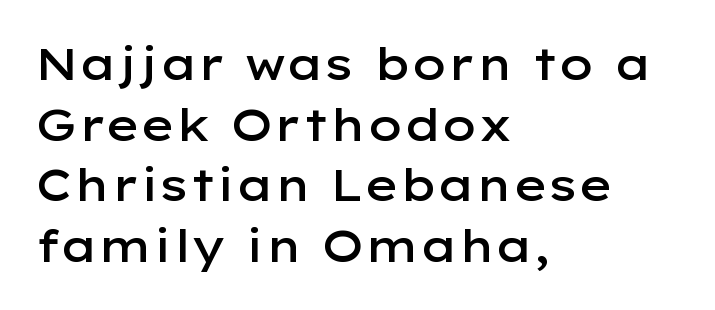
The image shows 45 px semibold, wide sans-serif type, upright; set left-aligned, normal line spacing (1.35x), normal letter spacing, not underlined; low stroke contrast and a medium x-height.
